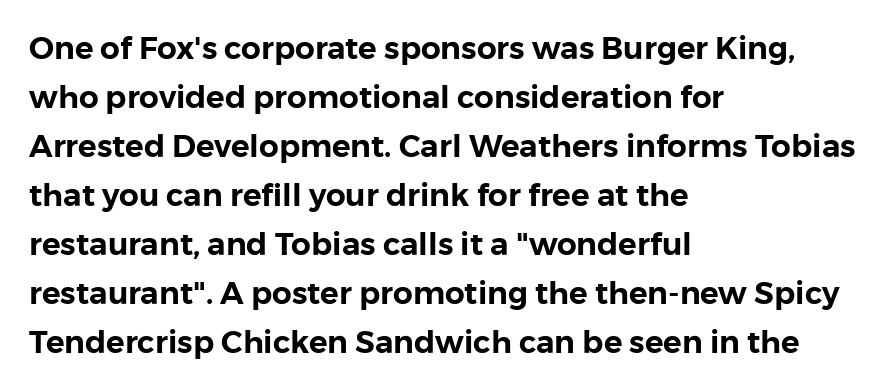
Letter spacing: default. Anything drawn beneath the words? Only blank space. Horizontal bands of white between lines are of average thickness. Is this a fixed-width face? No — the glyphs have proportional, varying widths. This rendering uses left alignment, leaving the right contour irregular. This is the regular roman posture of the typeface.
